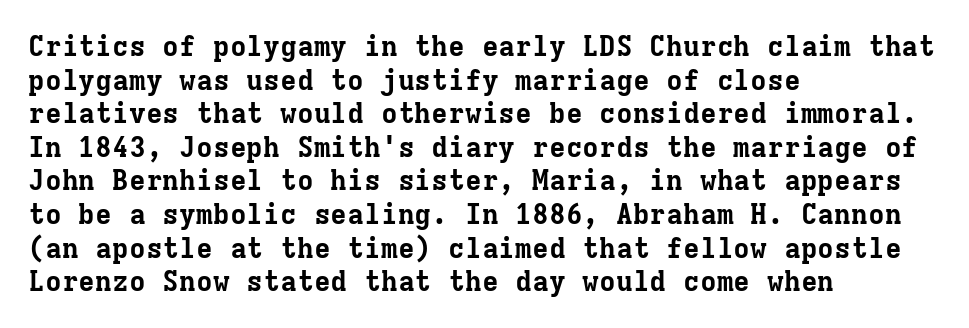
The image shows 28 px bold serif type, upright, monospaced; set left-aligned, line spacing 1.2x, normal letter spacing, not underlined; low stroke contrast and a medium x-height.
